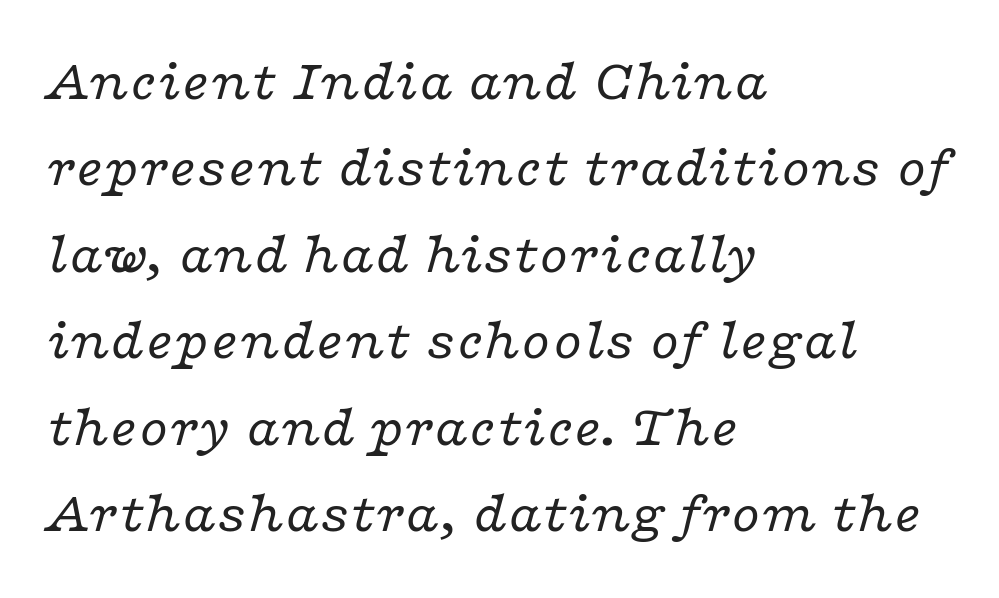
The image shows 58 px regular-weight, wide serif type, italic (leaning right); set left-aligned, normal line spacing (1.49x), normal letter spacing, not underlined; low stroke contrast and a medium x-height.
